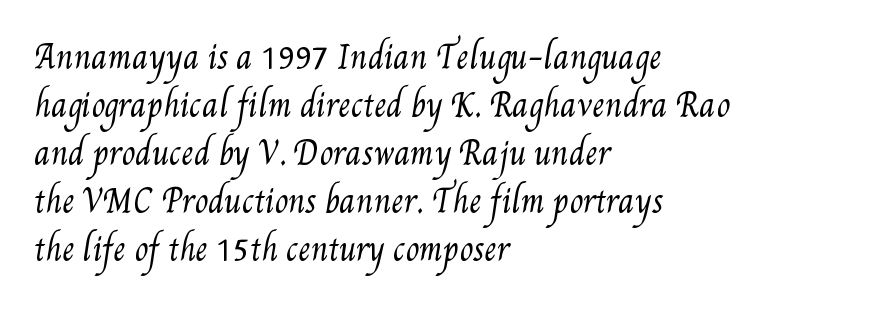
The image shows 31 px regular-weight, condensed type; set left-aligned, normal line spacing (1.55x), normal letter spacing, not underlined; medium stroke contrast and a small x-height.
